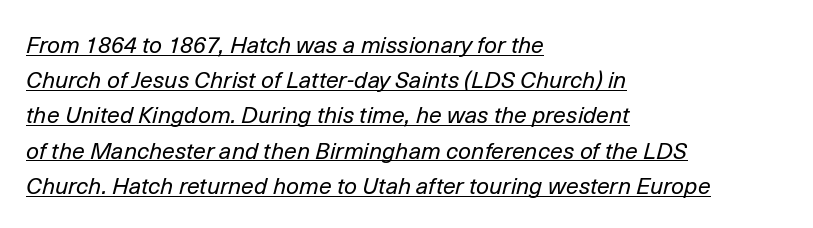
Every row of glyphs begins at an identical x-position on the left. One glance says typical: line gaps are just what's usual. Beneath each row of characters lies a ruled line. The typography opts for an oblique posture over an upright one.
